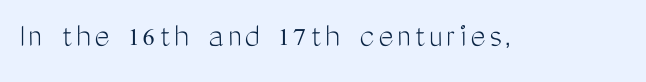
Q: Is the text bold? A: No.
Q: Is the text italic (slanted)? A: No, it is upright.
Q: Is the typeface a serif or a sans-serif typeface? A: Sans-serif.
Q: Is the text underlined? A: No.
Q: Width (condensed, normal, or wide)? A: Condensed.
Q: Stroke contrast? A: Medium.
Q: x-height? A: Medium.
Q: Monospaced? A: No.
